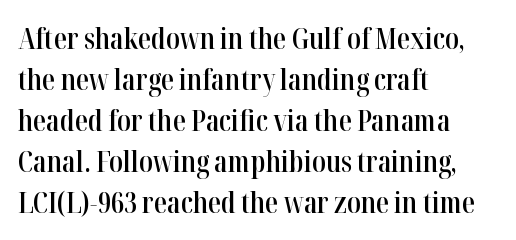
{"serif": "yes", "italic": "no", "bold": "semi", "weight": "semibold", "width": "condensed", "stroke_contrast": "high", "x_height": "medium", "monospaced": "no", "underline": "no", "align": "left", "line_spacing": "normal", "line_spacing_ratio": 1.41, "letter_spacing": "normal", "letter_spacing_em": 0.0, "glyph_px": 29}
